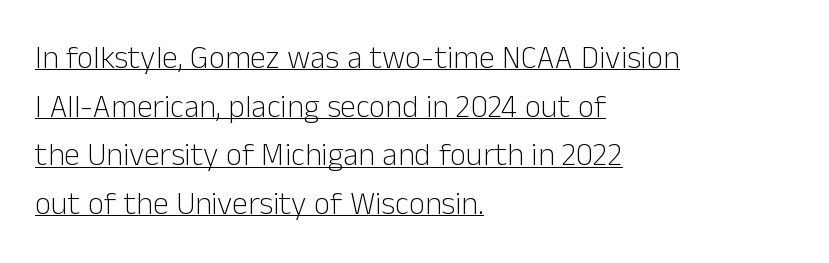
Q: Is the text bold? A: No.
Q: Is the text italic (slanted)? A: No, it is upright.
Q: Is the typeface a serif or a sans-serif typeface? A: Sans-serif.
Q: Is the text underlined? A: Yes.
Q: How is the paragraph aligned? A: Left-aligned.
Q: Is the spacing between letters normal or unusually wide? A: Normal.
Q: Is the spacing between lines tight, normal or loose? A: Normal.
Q: Width (condensed, normal, or wide)? A: Normal.
Q: Stroke contrast? A: Low.
Q: x-height? A: Medium.
Q: Monospaced? A: No.
